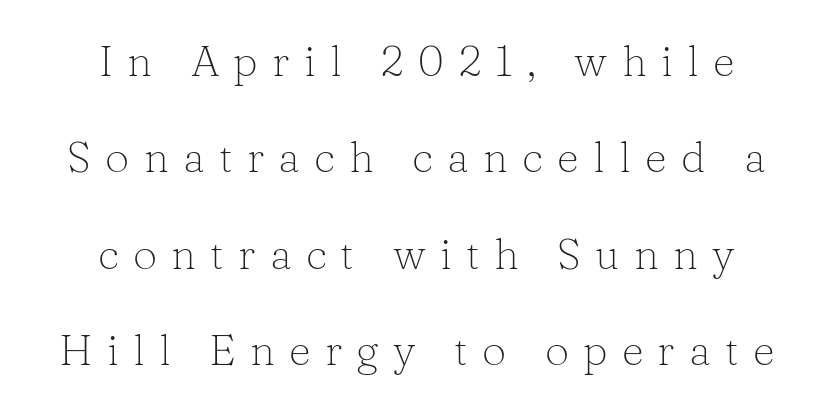
The image shows 43 px light serif type, upright; set centered, loose line spacing (2.24x), unusually wide letter spacing (+0.33 em), not underlined; low stroke contrast and a medium x-height.
